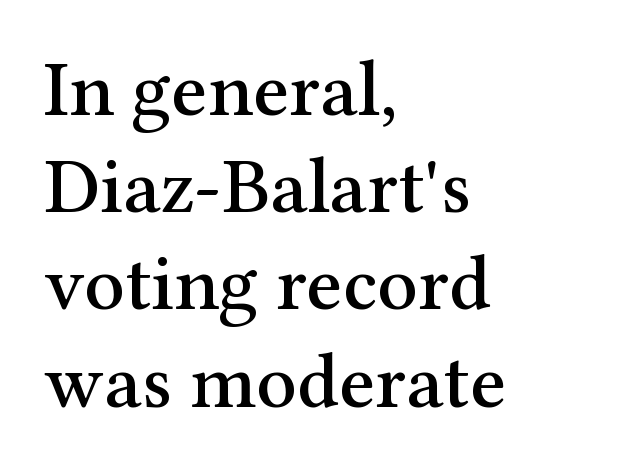
The image shows 79 px serif type, upright; set left-aligned, line spacing 1.23x, normal letter spacing, not underlined; medium stroke contrast and a medium x-height.
